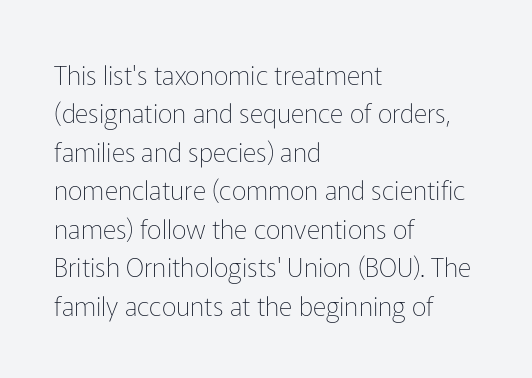
{"italic": "no", "bold": "no", "underline": "no", "align": "left", "line_spacing": "normal", "line_spacing_ratio": 1.48, "letter_spacing": "normal", "letter_spacing_em": 0.0, "glyph_px": 26}
